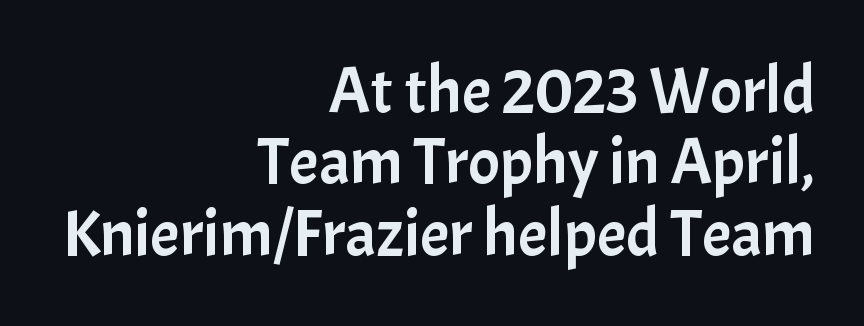
Q: Is the text italic (slanted)? A: No, it is upright.
Q: Is the typeface a serif or a sans-serif typeface? A: Sans-serif.
Q: Is the text underlined? A: No.
Q: How is the paragraph aligned? A: Right-aligned.
Q: Is the spacing between letters normal or unusually wide? A: Normal.
Q: Is the spacing between lines tight, normal or loose? A: Tight.
Q: Width (condensed, normal, or wide)? A: Normal.
Q: Stroke contrast? A: Low.
Q: x-height? A: Medium.
Q: Monospaced? A: No.
